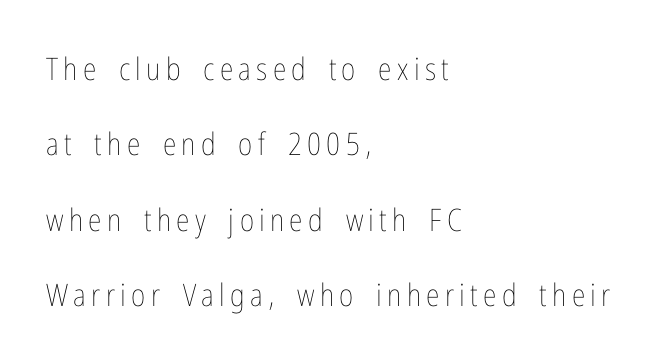
Heaviness? Minimal to ordinary, like unemphasized prose. In CSS terms this would be text-align: left. The passage shown is not underscored anywhere. Character widths vary here, with narrow letters taking less room than wide ones.
